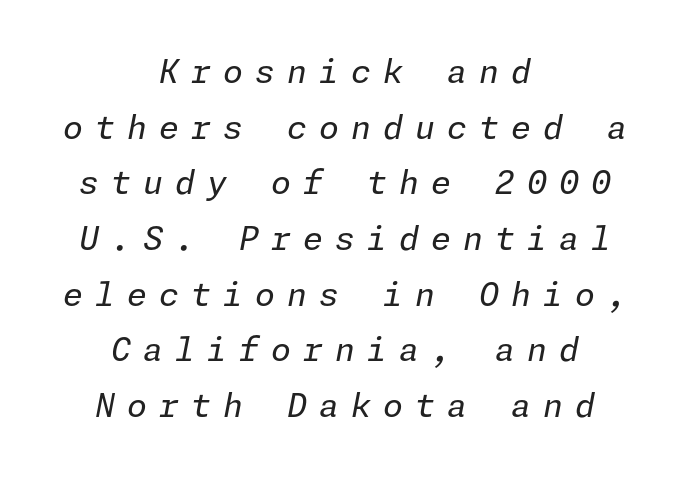
Q: Is the text bold? A: No.
Q: Is the text italic (slanted)? A: Yes, it leans right by about 11 degrees.
Q: Is the text underlined? A: No.
Q: How is the paragraph aligned? A: Centered.
Q: Is the spacing between letters normal or unusually wide? A: Unusually wide.
Q: Width (condensed, normal, or wide)? A: Normal.
Q: Stroke contrast? A: Low.
Q: x-height? A: Medium.
